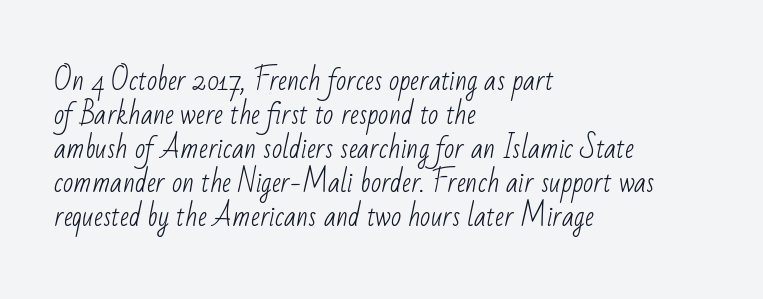
{"bold": "no", "underline": "no", "align": "left", "line_spacing": "normal", "line_spacing_ratio": 1.26, "letter_spacing": "normal", "letter_spacing_em": 0.0, "glyph_px": 27}
